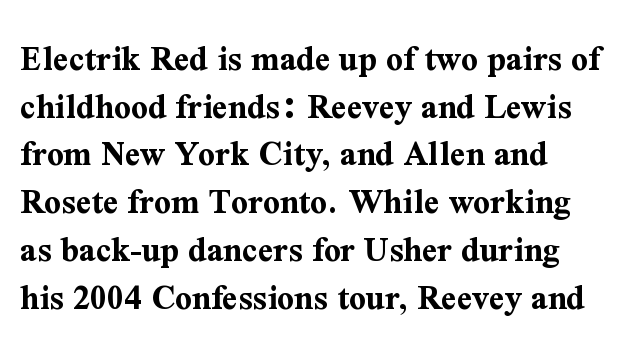
Does the lettering tilt? It doesn't — this is upright. These lines are rendered in a variable-pitch font. The face used here is seriffed, in the tradition of book romans. A bare baseline throughout the passage. Thick stems and heavy bowls — unmistakably bold. Default kerning and tracking; the words read as compact shapes.
